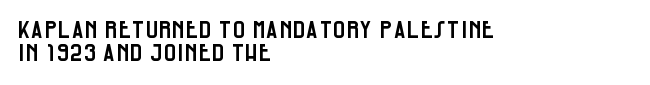
The image shows 24 px text type, upright; set left-aligned, tight line spacing (0.95x), normal letter spacing, not underlined.
